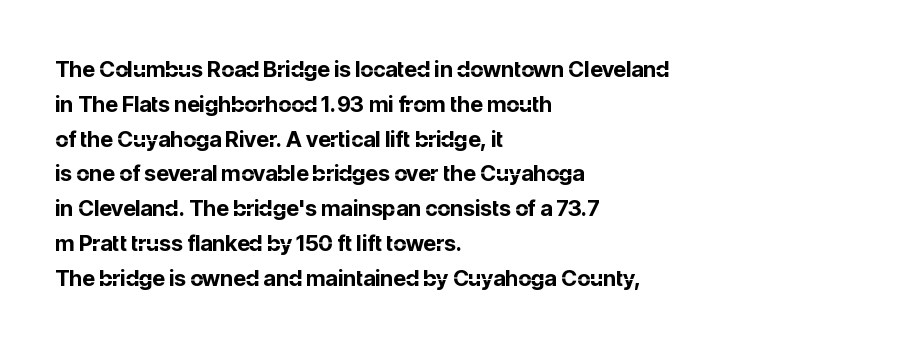
{"italic": "no", "bold": "yes", "underline": "no", "align": "left", "line_spacing": "normal", "line_spacing_ratio": 1.58, "letter_spacing": "normal", "letter_spacing_em": 0.0, "glyph_px": 22}
